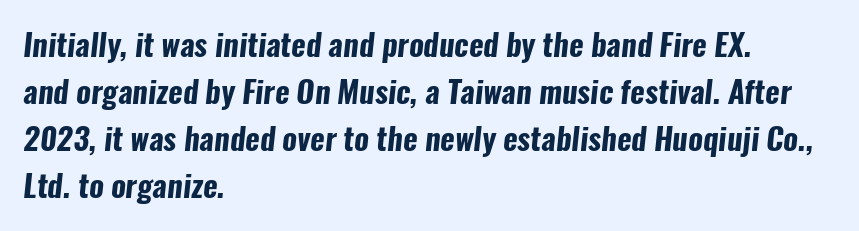
The image shows 31 px bold, condensed sans-serif type; set left-aligned, normal line spacing (1.52x), normal letter spacing, not underlined; low stroke contrast and a medium x-height.
